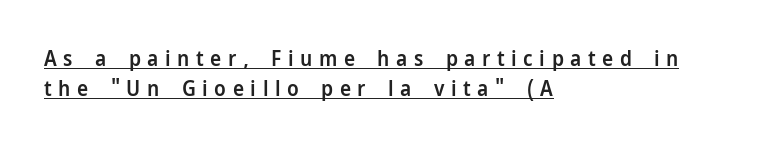
{"italic": "no", "bold": "semi", "underline": "yes", "align": "left", "line_spacing": "normal", "line_spacing_ratio": 1.44, "letter_spacing": "wide", "letter_spacing_em": 0.31, "glyph_px": 21}
